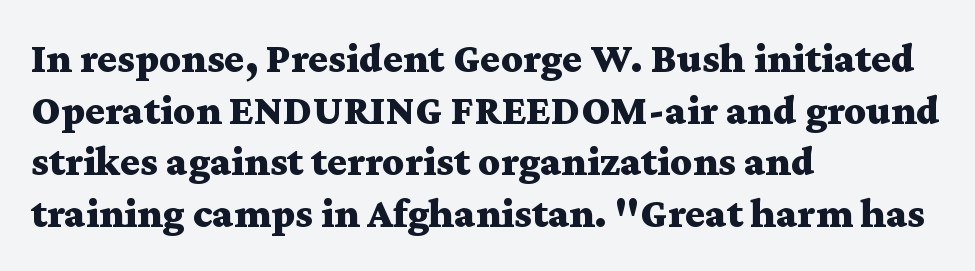
Here the designer chose a conventional face with non-uniform glyph widths. The rendering shows small feet on the letterforms — a serif design. Ascenders rise straight up at ninety degrees. This sample is left-justified, so line endings fall wherever the words run out. The space beneath each line is pristine and unruled. Characters follow at the spacing the type designer built in.
